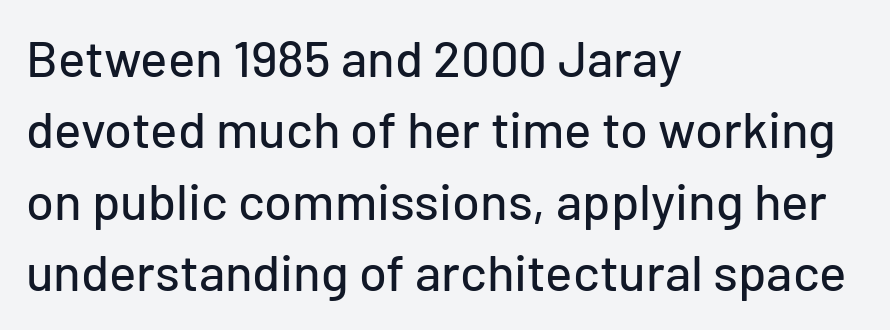
Note the varied advance widths — an 'i' is clearly narrower than an 'm'. Words float on clear page, feet unadorned. Nothing unusual about the tracking: characters are spaced as the font intends. Upright lettering throughout. One glance says typical: line gaps are just what's usual. Typeset ragged right — the left edge is the straight one.
